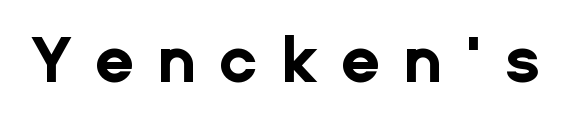
The image shows 64 px bold sans-serif type, upright; set unusually wide letter spacing (+0.35 em), not underlined; low stroke contrast and a medium x-height.
